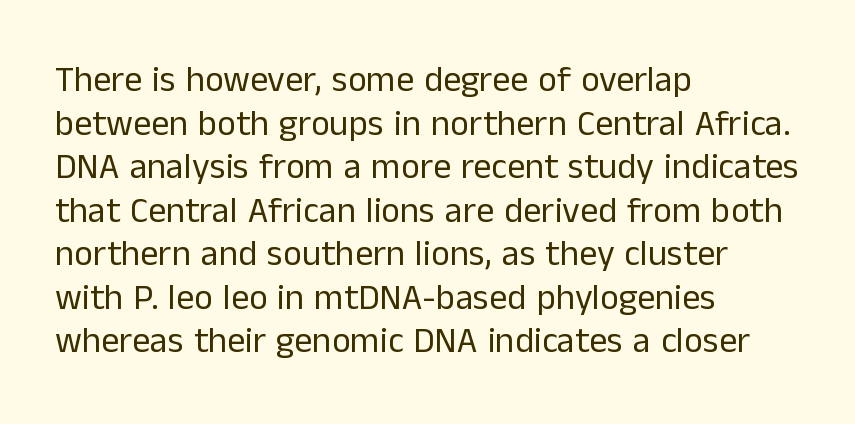
Q: Is the text bold? A: No.
Q: Is the text italic (slanted)? A: No, it is upright.
Q: Is the typeface a serif or a sans-serif typeface? A: Sans-serif.
Q: Is the text underlined? A: No.
Q: How is the paragraph aligned? A: Left-aligned.
Q: Is the spacing between letters normal or unusually wide? A: Normal.
Q: Width (condensed, normal, or wide)? A: Normal.
Q: Stroke contrast? A: Low.
Q: x-height? A: Medium.
Q: Monospaced? A: No.
